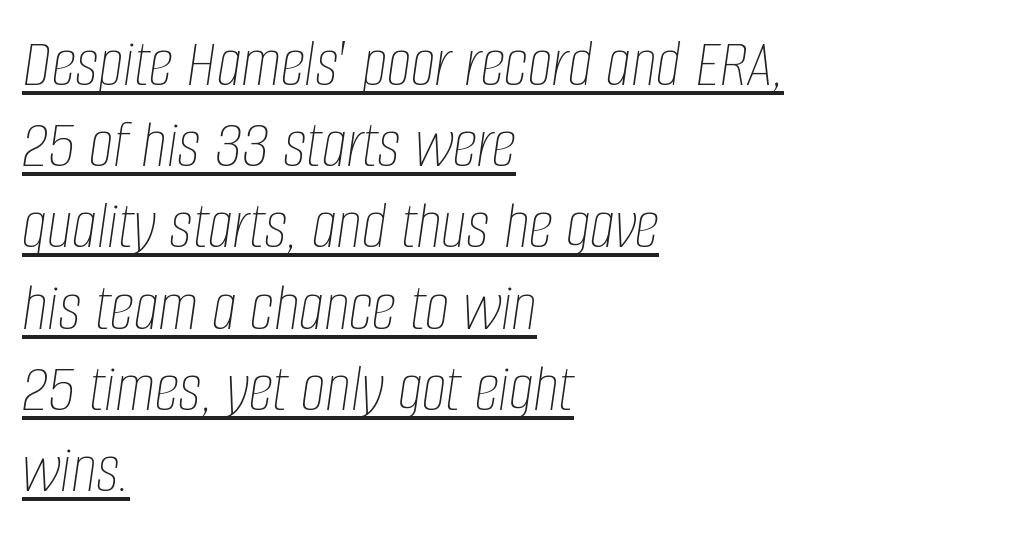
Q: Is the text bold? A: No.
Q: Is the text italic (slanted)? A: Yes, it leans right by about 8 degrees.
Q: Is the text underlined? A: Yes.
Q: How is the paragraph aligned? A: Left-aligned.
Q: Is the spacing between letters normal or unusually wide? A: Normal.
Q: Width (condensed, normal, or wide)? A: Condensed.
Q: Stroke contrast? A: Low.
Q: x-height? A: Large.
Q: Monospaced? A: No.
